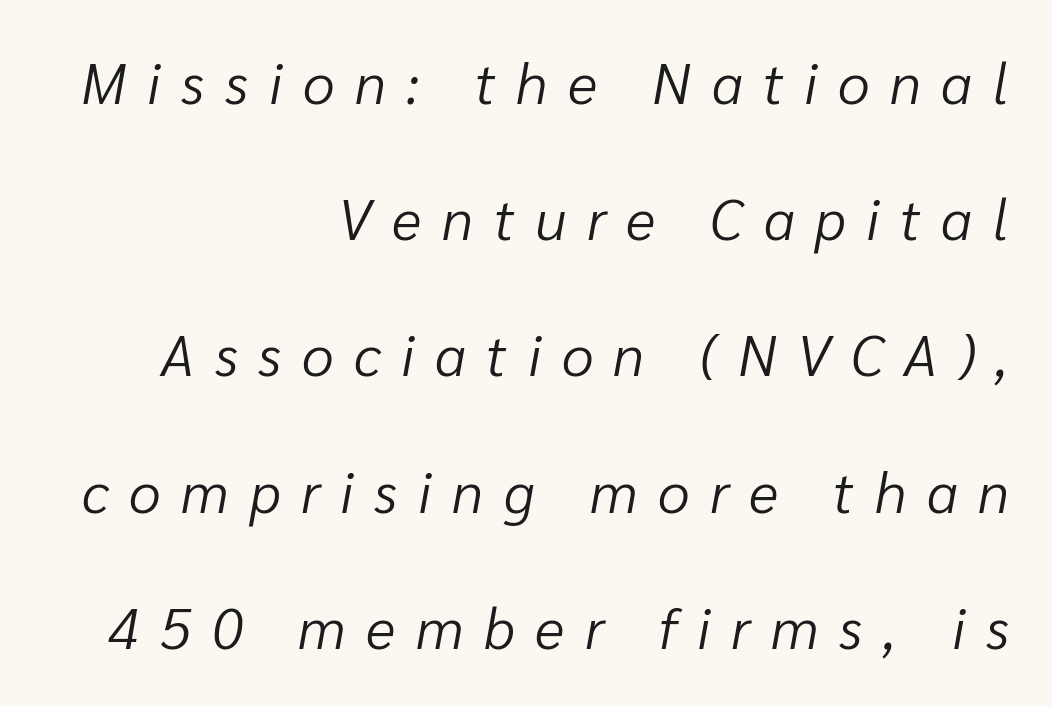
{"italic": "yes", "lean": "right", "slant_degrees": 10, "bold": "no", "weight": "light", "width": "normal", "stroke_contrast": "low", "x_height": "medium", "monospaced": "no", "underline": "no", "align": "right", "line_spacing": "loose", "line_spacing_ratio": 2.39, "letter_spacing": "wide", "letter_spacing_em": 0.36, "glyph_px": 57}
